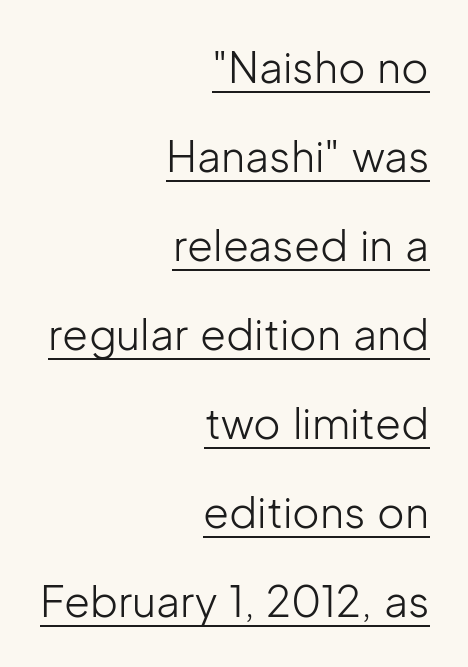
One-word summary of the alignment: right. Is this a heavy cut? Hardly; it is regular or lighter. The font's upright variant was chosen for this text. One glance says open: line gaps are wider than usual. A typesetter would call this zero additional tracking. In designer terms, the underline attribute is active on this setting.
